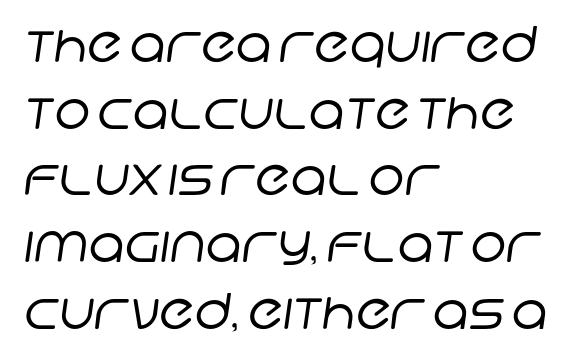
{"serif": "no", "bold": "no", "weight": "regular", "width": "normal", "stroke_contrast": "low", "x_height": "large", "monospaced": "no", "underline": "no", "align": "left", "line_spacing": "normal", "line_spacing_ratio": 1.36, "letter_spacing": "normal", "letter_spacing_em": 0.0, "glyph_px": 49}
